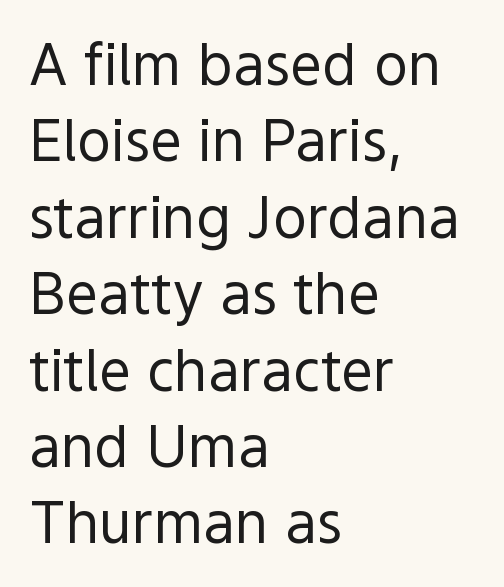
Q: Is the text bold? A: No.
Q: Is the text italic (slanted)? A: No, it is upright.
Q: Is the typeface a serif or a sans-serif typeface? A: Sans-serif.
Q: Is the text underlined? A: No.
Q: How is the paragraph aligned? A: Left-aligned.
Q: Is the spacing between letters normal or unusually wide? A: Normal.
Q: Is the spacing between lines tight, normal or loose? A: Normal.
Q: Width (condensed, normal, or wide)? A: Normal.
Q: x-height? A: Medium.
Q: Monospaced? A: No.
